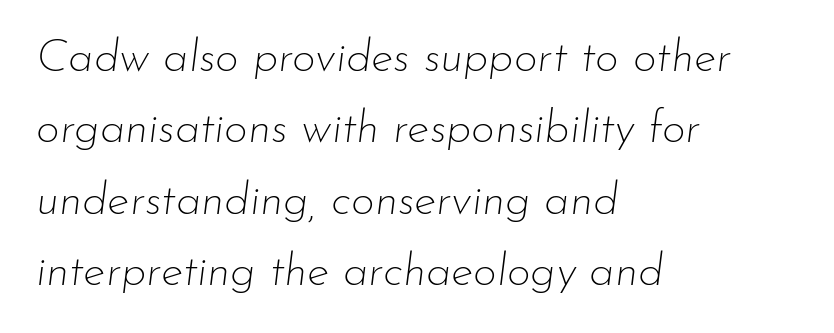
Q: Is the text bold? A: No.
Q: Is the text italic (slanted)? A: Yes, it leans right by about 7 degrees.
Q: Is the text underlined? A: No.
Q: How is the paragraph aligned? A: Left-aligned.
Q: Is the spacing between letters normal or unusually wide? A: Normal.
Q: Is the spacing between lines tight, normal or loose? A: Normal.
Q: Width (condensed, normal, or wide)? A: Normal.
Q: Stroke contrast? A: Low.
Q: x-height? A: Small.
Q: Monospaced? A: No.
